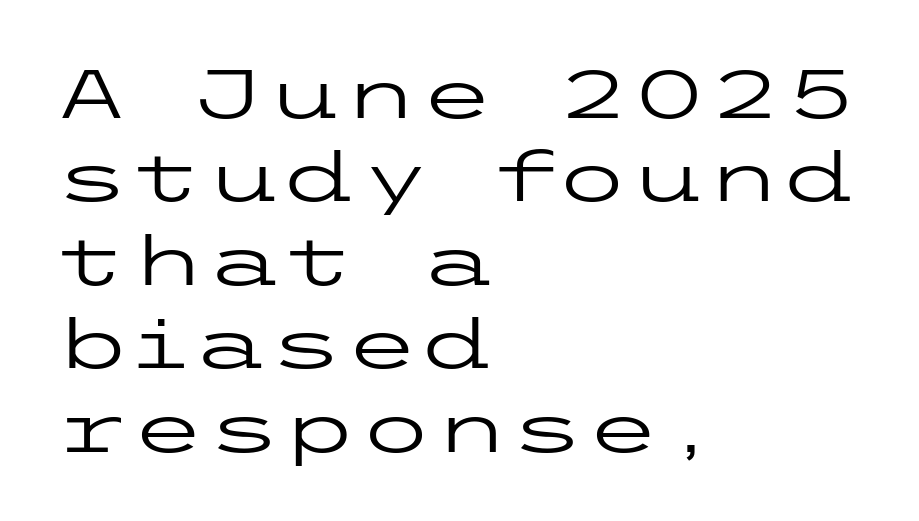
Q: Is the text bold? A: No.
Q: Is the text italic (slanted)? A: No, it is upright.
Q: Is the typeface a serif or a sans-serif typeface? A: Sans-serif.
Q: Is the text underlined? A: No.
Q: How is the paragraph aligned? A: Left-aligned.
Q: Is the spacing between letters normal or unusually wide? A: Normal.
Q: Width (condensed, normal, or wide)? A: Wide.
Q: Stroke contrast? A: Low.
Q: x-height? A: Medium.
